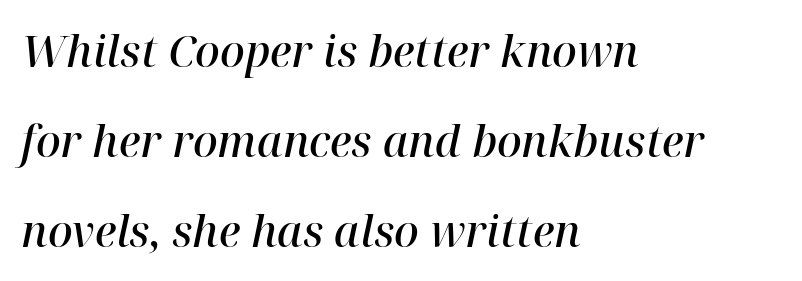
Q: Is the text bold? A: Semi-bold.
Q: Is the text italic (slanted)? A: Yes, it leans right by about 12 degrees.
Q: Is the typeface a serif or a sans-serif typeface? A: Serif.
Q: Is the text underlined? A: No.
Q: How is the paragraph aligned? A: Left-aligned.
Q: Is the spacing between letters normal or unusually wide? A: Normal.
Q: Is the spacing between lines tight, normal or loose? A: Loose.
Q: Width (condensed, normal, or wide)? A: Normal.
Q: Stroke contrast? A: High.
Q: x-height? A: Medium.
Q: Monospaced? A: No.
